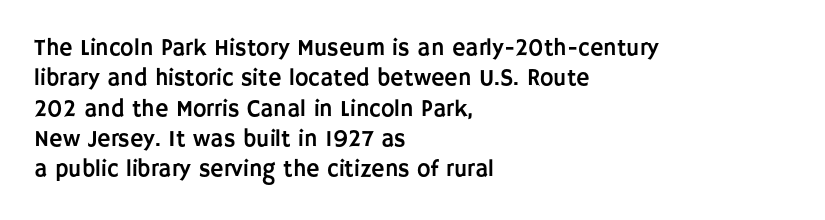
The image shows 23 px text type, upright; set left-aligned, normal line spacing (1.32x), normal letter spacing, not underlined.
